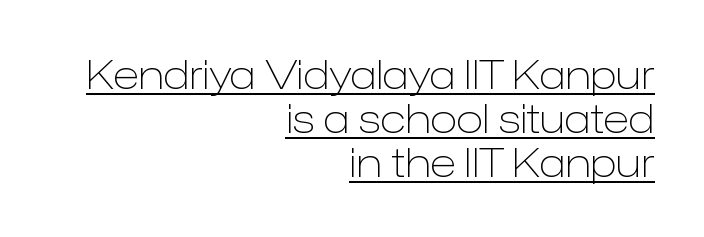
Q: Is the text bold? A: No.
Q: Is the text italic (slanted)? A: No, it is upright.
Q: Is the typeface a serif or a sans-serif typeface? A: Sans-serif.
Q: Is the text underlined? A: Yes.
Q: How is the paragraph aligned? A: Right-aligned.
Q: Is the spacing between letters normal or unusually wide? A: Normal.
Q: Is the spacing between lines tight, normal or loose? A: Tight.
Q: Width (condensed, normal, or wide)? A: Normal.
Q: Stroke contrast? A: Low.
Q: x-height? A: Medium.
Q: Monospaced? A: No.
